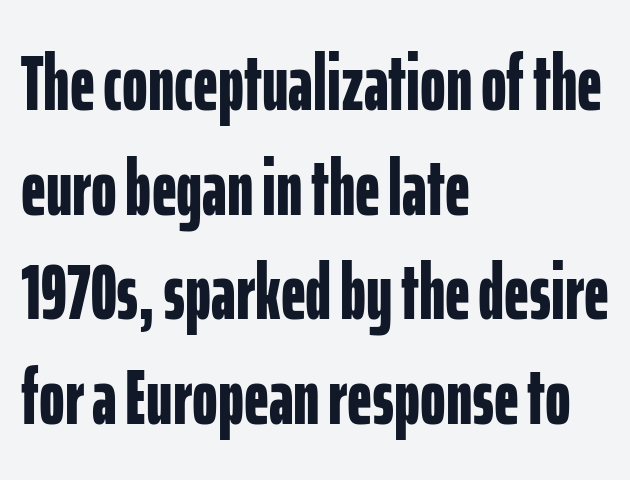
The text block is weighted toward the left margin, trailing off unevenly rightward. A sans-serif font was chosen for this passage. Characters follow at the spacing the type designer built in. The type sits square on the baseline with zero lean. These lines carry a lot of weight — the face is fully bold.
